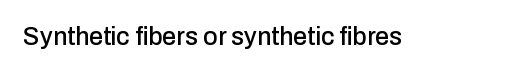
The image shows 25 px text type, upright; set normal letter spacing, not underlined.
